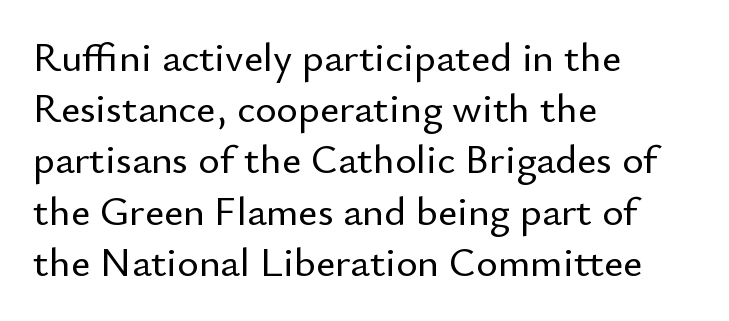
Q: Is the text italic (slanted)? A: No, it is upright.
Q: Is the typeface a serif or a sans-serif typeface? A: Sans-serif.
Q: Is the text underlined? A: No.
Q: How is the paragraph aligned? A: Left-aligned.
Q: Is the spacing between letters normal or unusually wide? A: Normal.
Q: Is the spacing between lines tight, normal or loose? A: Normal.
Q: Width (condensed, normal, or wide)? A: Normal.
Q: Stroke contrast? A: Low.
Q: x-height? A: Small.
Q: Monospaced? A: No.
